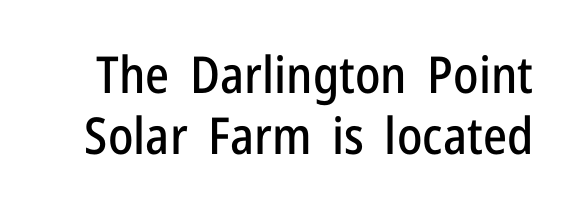
{"serif": "no", "italic": "no", "width": "condensed", "stroke_contrast": "low", "x_height": "medium", "monospaced": "no", "underline": "no", "line_spacing_ratio": 1.19, "letter_spacing": "normal", "letter_spacing_em": 0.0, "glyph_px": 51}
